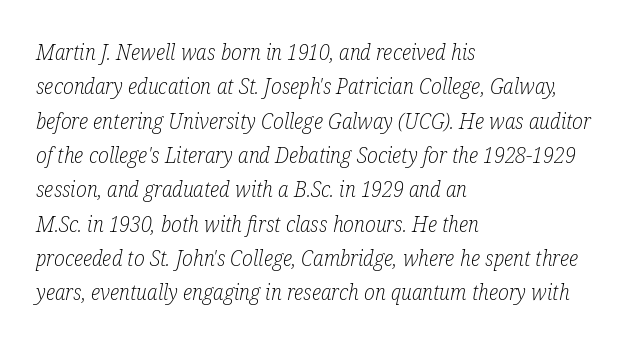
Q: Is the text bold? A: No.
Q: Is the text italic (slanted)? A: Yes, it leans right by about 12 degrees.
Q: Is the text underlined? A: No.
Q: How is the paragraph aligned? A: Left-aligned.
Q: Is the spacing between letters normal or unusually wide? A: Normal.
Q: Is the spacing between lines tight, normal or loose? A: Normal.
